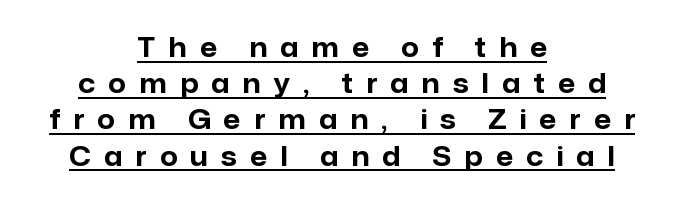
{"italic": "no", "bold": "yes", "underline": "yes", "align": "center", "line_spacing": "normal", "line_spacing_ratio": 1.34, "letter_spacing": "wide", "letter_spacing_em": 0.49, "glyph_px": 27}
